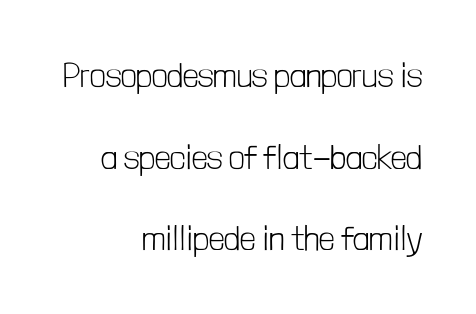
{"serif": "no", "italic": "no", "bold": "no", "weight": "light", "width": "condensed", "stroke_contrast": "low", "x_height": "medium", "monospaced": "no", "underline": "no", "align": "right", "line_spacing": "loose", "line_spacing_ratio": 2.4, "letter_spacing": "normal", "letter_spacing_em": 0.0, "glyph_px": 34}
